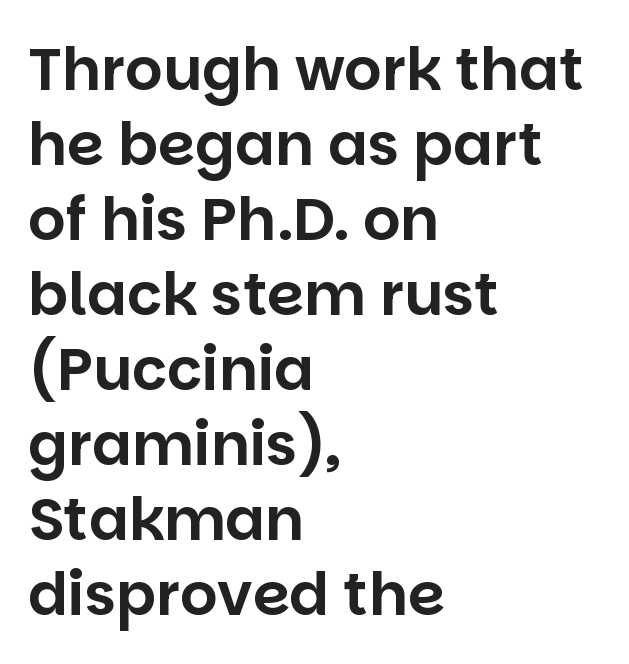
{"serif": "no", "italic": "no", "width": "normal", "stroke_contrast": "low", "x_height": "large", "monospaced": "no", "underline": "no", "align": "left", "line_spacing": "normal", "line_spacing_ratio": 1.27, "letter_spacing": "normal", "letter_spacing_em": 0.0, "glyph_px": 59}
